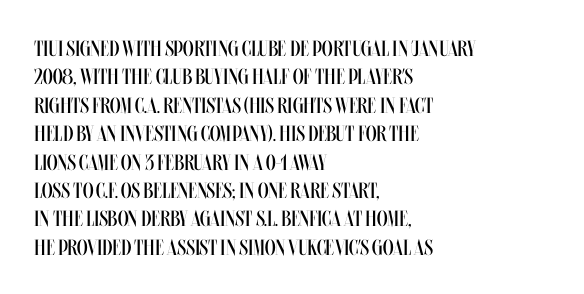
Rule under the text: the space is simply empty. Honestly, the letter spacing is just normal — you wouldn't notice it. The font's upright variant was chosen for this text. The strokes are not fattened; the text isn't bold. Layout note: lines flush left. The designer left line spacing at the default.
